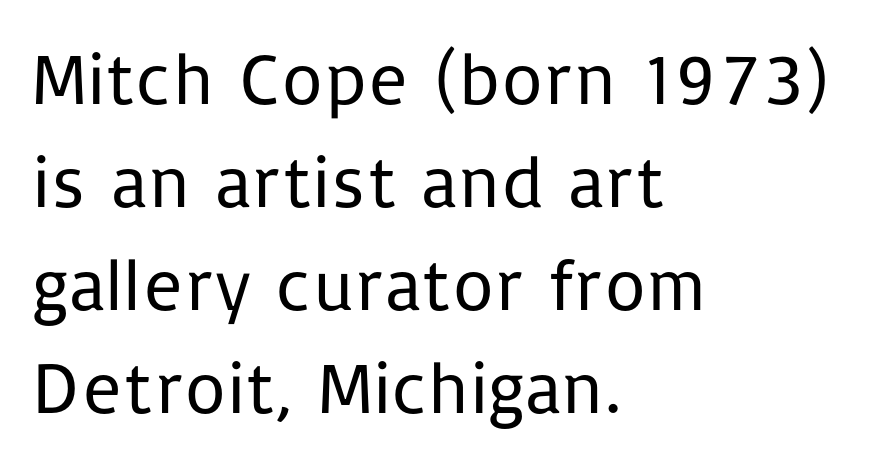
{"serif": "no", "italic": "no", "bold": "no", "weight": "regular", "width": "normal", "stroke_contrast": "low", "x_height": "medium", "monospaced": "no", "underline": "no", "align": "left", "line_spacing": "normal", "line_spacing_ratio": 1.41, "letter_spacing": "normal", "letter_spacing_em": 0.0, "glyph_px": 73}
